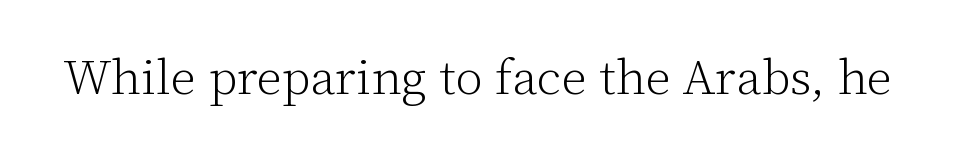
Decoration check: the copy has no underline. No italicization has been applied; the sample stays upright. Default kerning and tracking; the words read as compact shapes. The weight tops out at a normal text grade. Does the type have serifs? Yes, each stem ends in a small foot.
